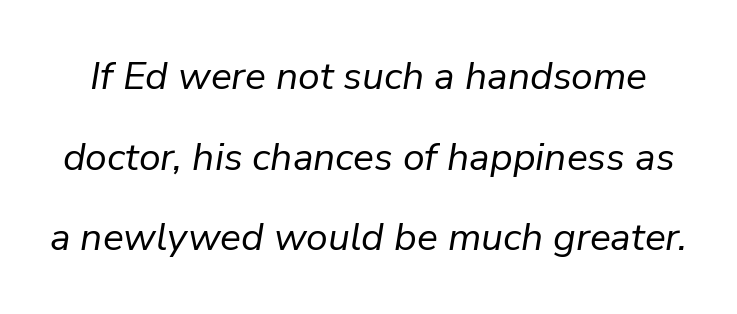
{"italic": "yes", "lean": "right", "slant_degrees": 9, "bold": "no", "weight": "regular", "width": "normal", "stroke_contrast": "low", "x_height": "medium", "monospaced": "no", "underline": "no", "line_spacing": "loose", "line_spacing_ratio": 2.07, "letter_spacing": "normal", "letter_spacing_em": 0.0, "glyph_px": 39}
